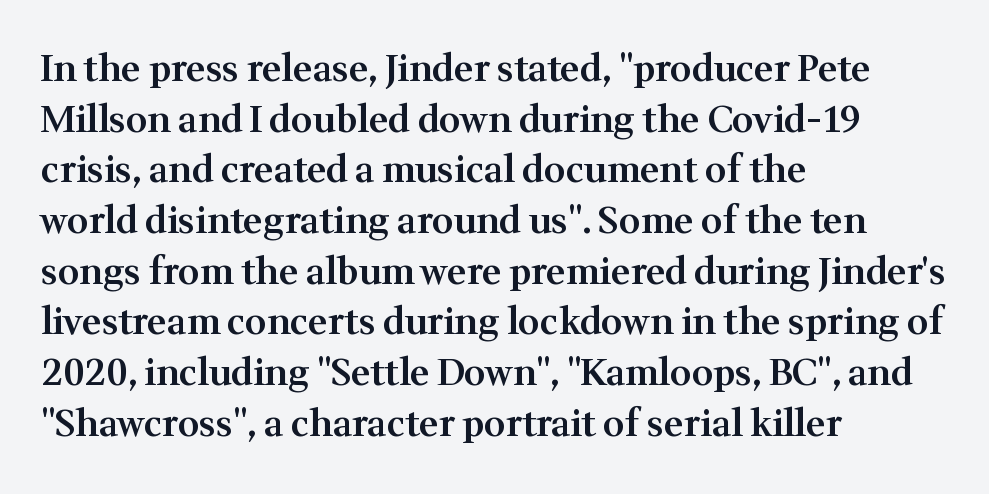
{"serif": "yes", "italic": "no", "bold": "semi", "weight": "semibold", "width": "normal", "stroke_contrast": "medium", "x_height": "medium", "monospaced": "no", "underline": "no", "align": "left", "line_spacing": "normal", "line_spacing_ratio": 1.37, "letter_spacing": "normal", "letter_spacing_em": 0.0, "glyph_px": 37}
